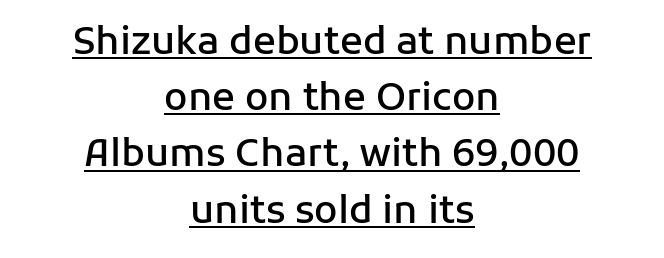
Q: Is the text bold? A: Semi-bold.
Q: Is the text italic (slanted)? A: No, it is upright.
Q: Is the typeface a serif or a sans-serif typeface? A: Sans-serif.
Q: Is the text underlined? A: Yes.
Q: How is the paragraph aligned? A: Centered.
Q: Is the spacing between letters normal or unusually wide? A: Normal.
Q: Is the spacing between lines tight, normal or loose? A: Normal.
Q: Width (condensed, normal, or wide)? A: Normal.
Q: Stroke contrast? A: Low.
Q: x-height? A: Medium.
Q: Monospaced? A: No.
